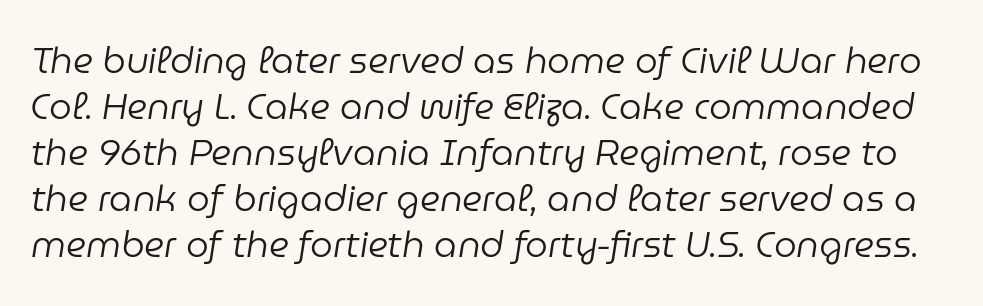
Q: Is the text bold? A: No.
Q: Is the text italic (slanted)? A: Yes, it leans right by about 9 degrees.
Q: Is the text underlined? A: No.
Q: Is the spacing between letters normal or unusually wide? A: Normal.
Q: Is the spacing between lines tight, normal or loose? A: Normal.
Q: Width (condensed, normal, or wide)? A: Normal.
Q: Stroke contrast? A: Low.
Q: x-height? A: Medium.
Q: Monospaced? A: No.
